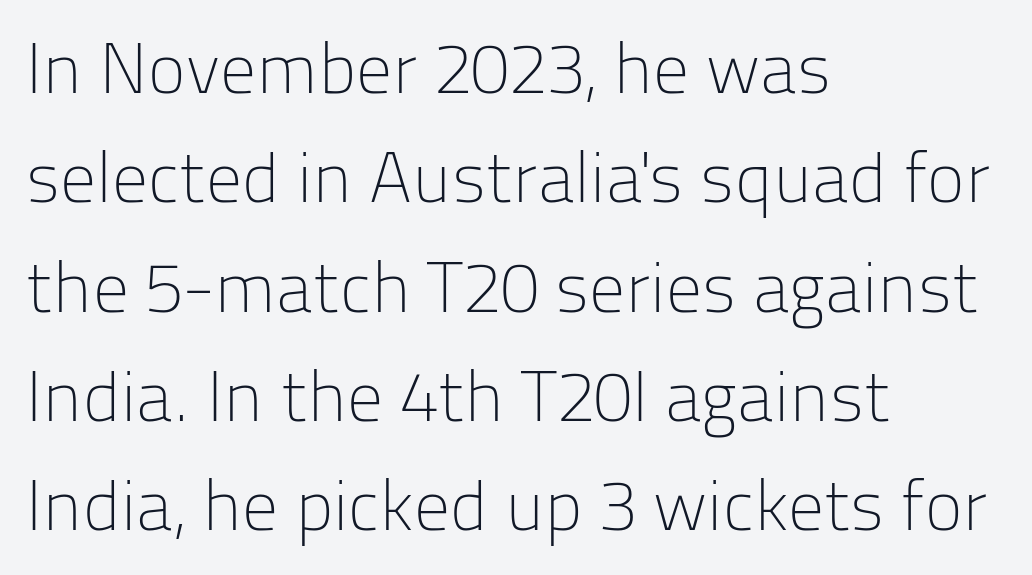
Q: Is the text bold? A: No.
Q: Is the text italic (slanted)? A: No, it is upright.
Q: Is the typeface a serif or a sans-serif typeface? A: Sans-serif.
Q: Is the text underlined? A: No.
Q: How is the paragraph aligned? A: Left-aligned.
Q: Is the spacing between letters normal or unusually wide? A: Normal.
Q: Is the spacing between lines tight, normal or loose? A: Normal.
Q: Width (condensed, normal, or wide)? A: Normal.
Q: Stroke contrast? A: Low.
Q: x-height? A: Medium.
Q: Monospaced? A: No.
